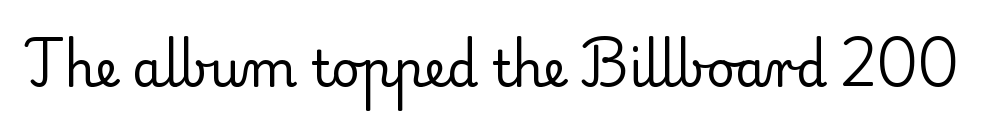
Every stem runs plumb, perpendicular to the baseline. The rendering uses natural spacing where letterforms have individual widths. The tracking reads as untouched default to a designer's eye. Each row of text sits above clean, open space. The font is comparable to plain body text, perhaps lighter.
